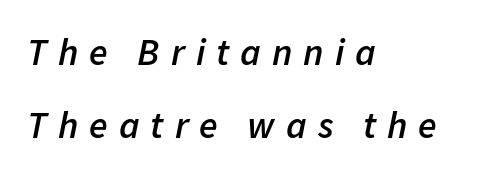
{"italic": "yes", "lean": "right", "slant_degrees": 11, "bold": "semi", "weight": "semibold", "width": "normal", "stroke_contrast": "low", "x_height": "medium", "monospaced": "no", "underline": "no", "align": "left", "line_spacing": "loose", "line_spacing_ratio": 1.92, "letter_spacing": "wide", "letter_spacing_em": 0.29, "glyph_px": 38}
